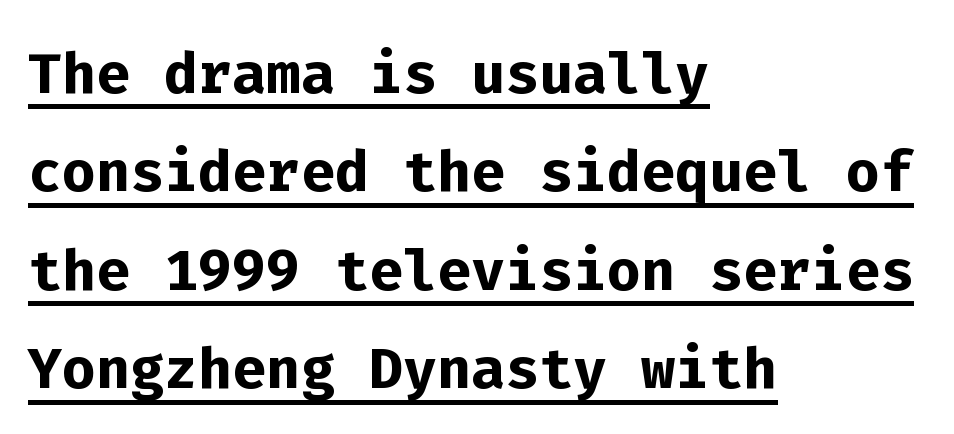
{"serif": "no", "italic": "no", "bold": "yes", "weight": "semibold", "width": "normal", "stroke_contrast": "low", "x_height": "medium", "monospaced": "yes", "underline": "yes", "align": "left", "line_spacing_ratio": 1.23, "letter_spacing": "normal", "letter_spacing_em": 0.0, "glyph_px": 80}
